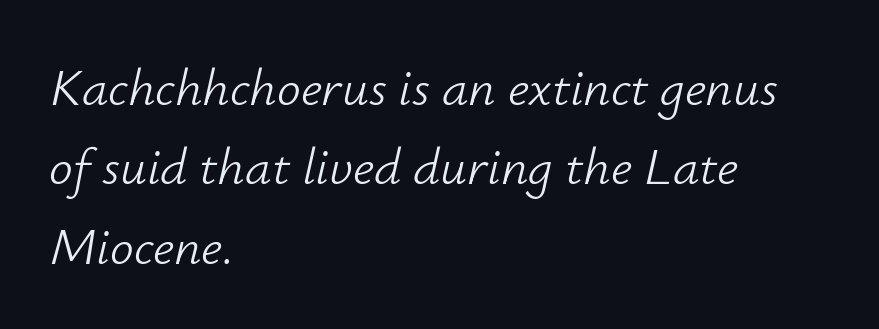
{"italic": "yes", "lean": "right", "slant_degrees": 12, "bold": "no", "weight": "light", "width": "normal", "stroke_contrast": "low", "x_height": "small", "monospaced": "no", "underline": "no", "align": "left", "line_spacing": "normal", "line_spacing_ratio": 1.5, "letter_spacing": "normal", "letter_spacing_em": 0.0, "glyph_px": 53}
